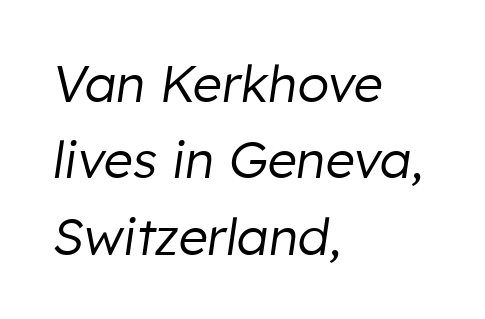
The image shows 51 px regular-weight type, italic (leaning right); set left-aligned, normal line spacing (1.5x), normal letter spacing, not underlined; low stroke contrast and a medium x-height.
